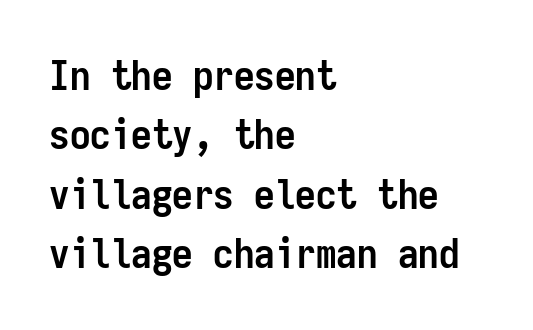
{"serif": "no", "italic": "no", "bold": "yes", "weight": "semibold", "width": "condensed", "stroke_contrast": "low", "x_height": "medium", "monospaced": "yes", "underline": "no", "align": "left", "line_spacing": "normal", "line_spacing_ratio": 1.45, "letter_spacing": "normal", "letter_spacing_em": 0.0, "glyph_px": 41}
